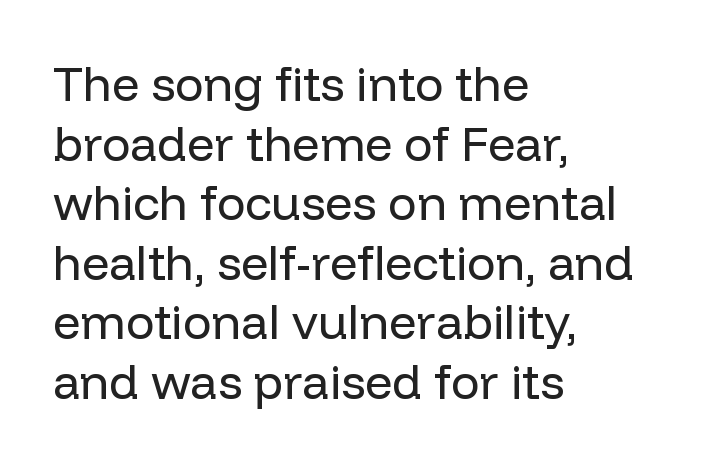
Does extra space separate the letters? No, they use regular spacing. Serif or sans? Sans — the stroke terminals are bare. The rendering uses natural spacing where letterforms have individual widths. The string is rendered with underlining switched off. Stems and bowls with no extra thickness — not bold.
